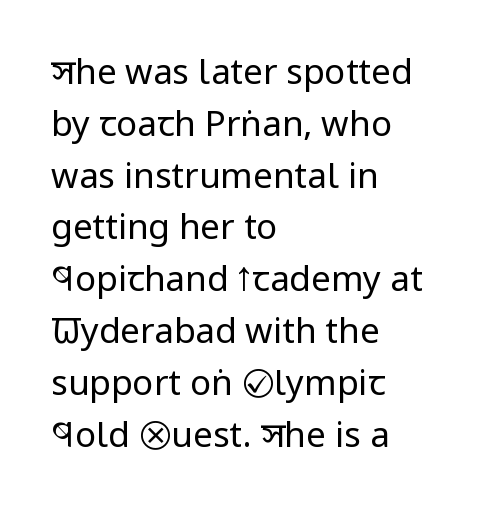
{"serif": "no", "italic": "no", "bold": "no", "weight": "regular", "width": "condensed", "stroke_contrast": "low", "x_height": "large", "monospaced": "no", "underline": "no", "align": "left", "line_spacing": "normal", "line_spacing_ratio": 1.48, "letter_spacing": "normal", "letter_spacing_em": 0.0, "glyph_px": 35}
